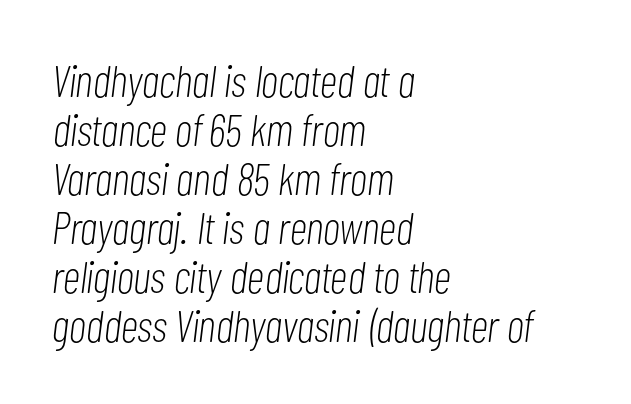
The image shows 45 px light, condensed type, italic (leaning right); set left-aligned, tight line spacing (1.09x), normal letter spacing, not underlined; low stroke contrast and a medium x-height.
